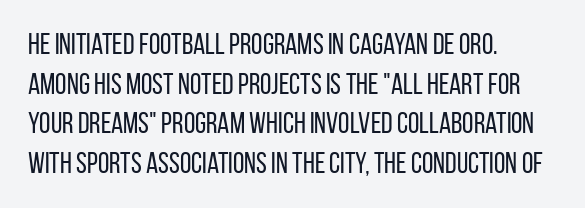
The image shows 29 px regular-weight, condensed sans-serif type, upright; set left-aligned, normal line spacing (1.37x), normal letter spacing, not underlined; low stroke contrast and a large x-height.
